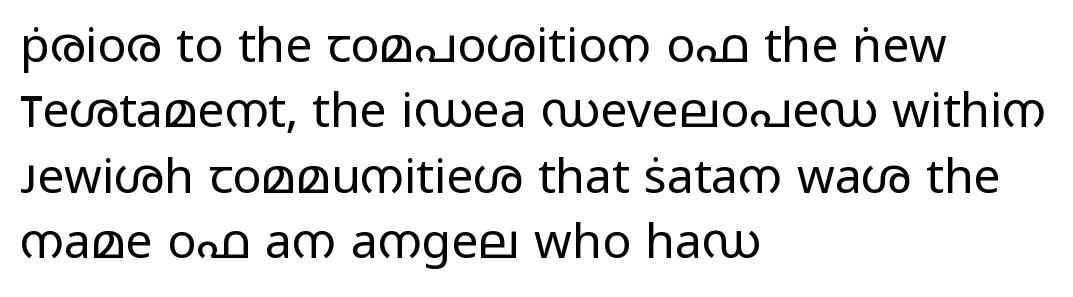
{"serif": "no", "italic": "no", "bold": "no", "weight": "regular", "width": "wide", "stroke_contrast": "low", "x_height": "medium", "monospaced": "no", "underline": "no", "align": "left", "line_spacing": "normal", "line_spacing_ratio": 1.36, "letter_spacing": "normal", "letter_spacing_em": 0.0, "glyph_px": 48}
